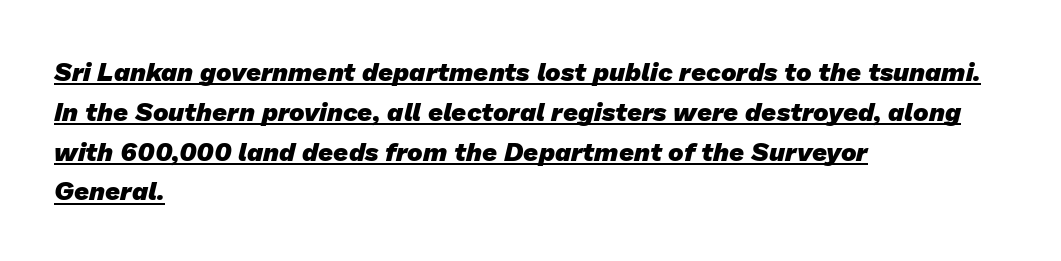
The image shows 26 px bold type; set left-aligned, normal line spacing (1.53x), normal letter spacing, underlined.
